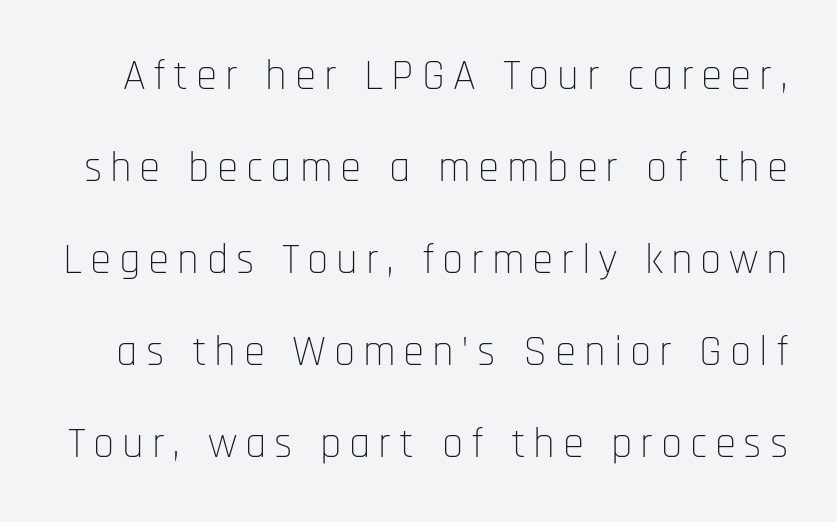
The image shows 43 px thin, condensed sans-serif type, upright; set loose line spacing (2.14x), not underlined; low stroke contrast and a large x-height.
